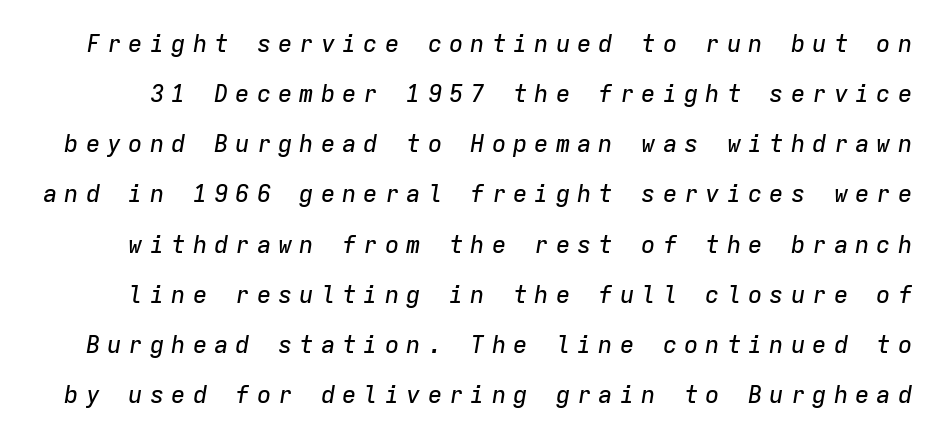
Spacing between characters has been opened up far beyond the box default. Compared with typical paragraphs, the rows here are farther apart. The zone under the glyphs is completely vacant. The glyphs look as if they've been sheared to an angle.
